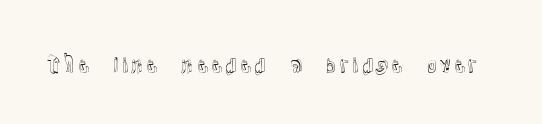
The image shows 21 px text type, upright; set normal letter spacing, not underlined.
